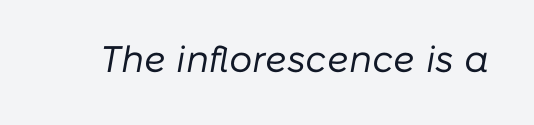
Q: Is the text bold? A: No.
Q: Is the text italic (slanted)? A: Yes, it leans right by about 10 degrees.
Q: Is the text underlined? A: No.
Q: Is the spacing between letters normal or unusually wide? A: Normal.
Q: Width (condensed, normal, or wide)? A: Normal.
Q: Stroke contrast? A: Low.
Q: x-height? A: Medium.
Q: Monospaced? A: No.
